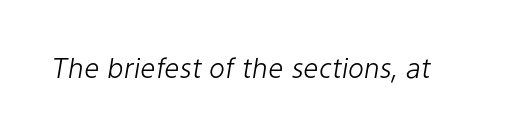
{"italic": "yes", "lean": "right", "slant_degrees": 9, "bold": "no", "underline": "no", "letter_spacing": "normal", "letter_spacing_em": 0.0, "glyph_px": 27}
